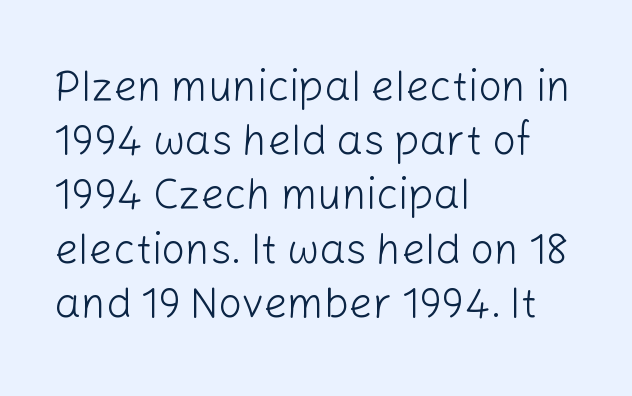
The image shows 42 px light sans-serif type, upright; set left-aligned, normal line spacing (1.29x), normal letter spacing, not underlined; low stroke contrast and a medium x-height.
